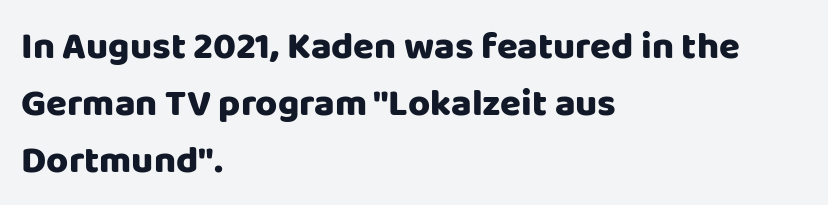
{"serif": "no", "italic": "no", "width": "normal", "stroke_contrast": "low", "x_height": "large", "monospaced": "no", "underline": "no", "align": "left", "line_spacing": "normal", "line_spacing_ratio": 1.5, "letter_spacing": "normal", "letter_spacing_em": 0.0, "glyph_px": 38}
